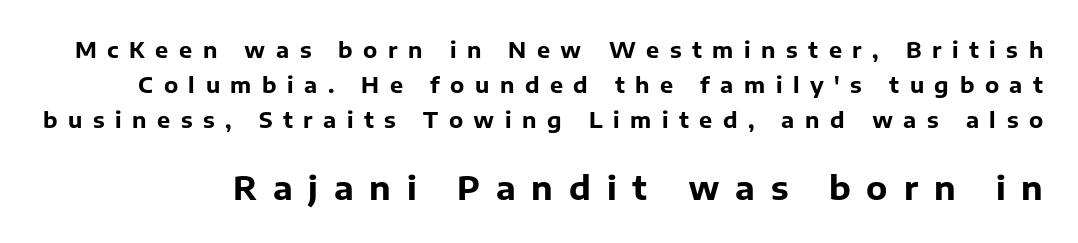
These two chunks differ in scale, with the bottom chunk taking the larger measure. The face used here has the dense, thick strokes of a bold. A typesetter would call this heavily tracked-out type. Check under the words: just untouched page. Think of a printed novel: that variable character pitch is what you see here. Unlike italic type, these characters show no tilt at all.
